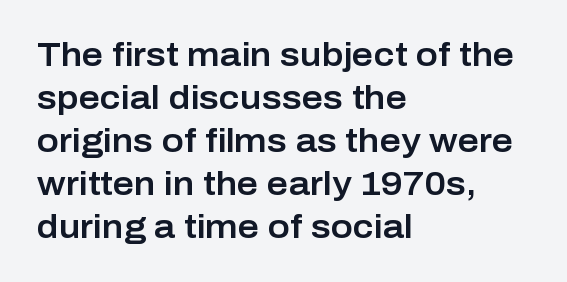
Q: Is the text italic (slanted)? A: No, it is upright.
Q: Is the typeface a serif or a sans-serif typeface? A: Sans-serif.
Q: Is the text underlined? A: No.
Q: How is the paragraph aligned? A: Left-aligned.
Q: Is the spacing between letters normal or unusually wide? A: Normal.
Q: Is the spacing between lines tight, normal or loose? A: Normal.
Q: Width (condensed, normal, or wide)? A: Normal.
Q: Stroke contrast? A: Low.
Q: x-height? A: Medium.
Q: Monospaced? A: No.
